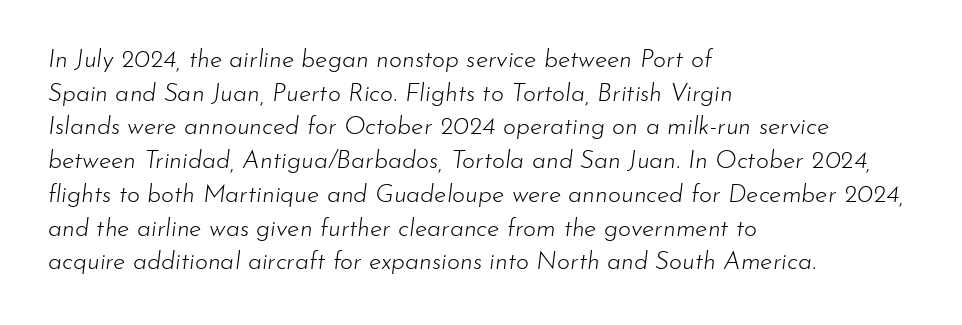
Style check: oblique. Counters stay open thanks to moderate or lighter strokes. Descender tails drop into unmarked territory. The compositor pushed each line to the left boundary. This rendering leaves character spacing at its baseline value.
